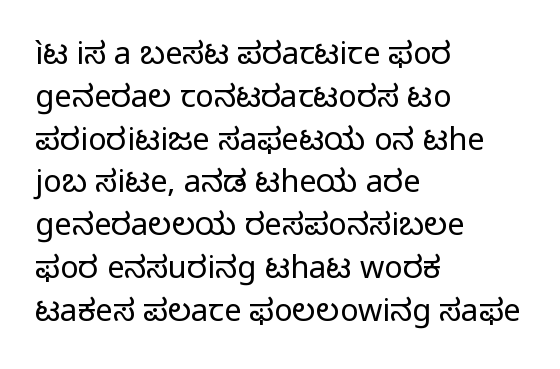
The image shows 31 px regular-weight sans-serif type, upright; set left-aligned, normal line spacing (1.38x), normal letter spacing, not underlined; low stroke contrast and a medium x-height.
